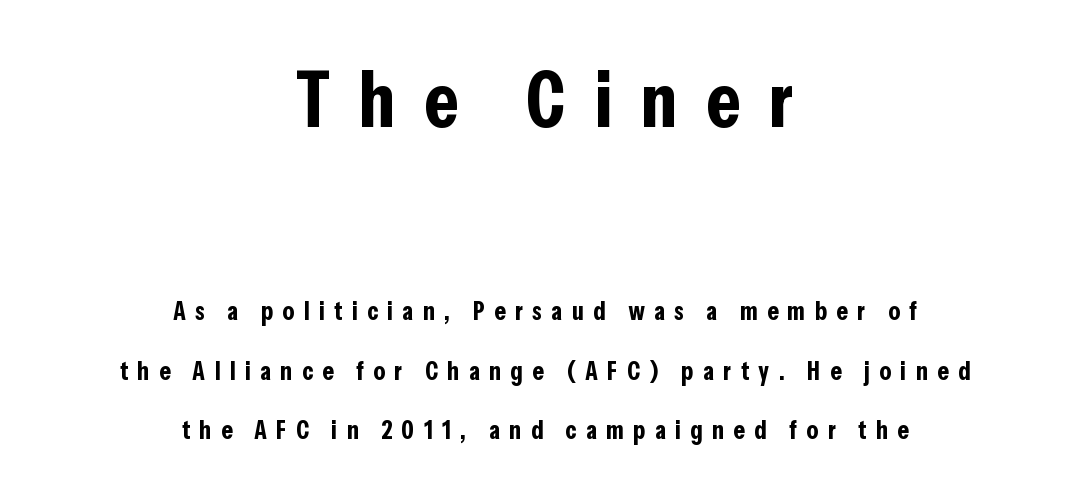
Q: Is the text bold? A: Yes.
Q: Is the text italic (slanted)? A: No, it is upright.
Q: Is the typeface a serif or a sans-serif typeface? A: Sans-serif.
Q: Is the text underlined? A: No.
Q: How is the paragraph aligned? A: Centered.
Q: Is the spacing between letters normal or unusually wide? A: Unusually wide.
Q: Is the spacing between lines tight, normal or loose? A: Loose.
Q: Which block of text is set in a larger size, the first (top) or the second (bottom)? A: The first (top) one.
Q: Width (condensed, normal, or wide)? A: Condensed.
Q: Stroke contrast? A: Low.
Q: x-height? A: Medium.
Q: Monospaced? A: No.
